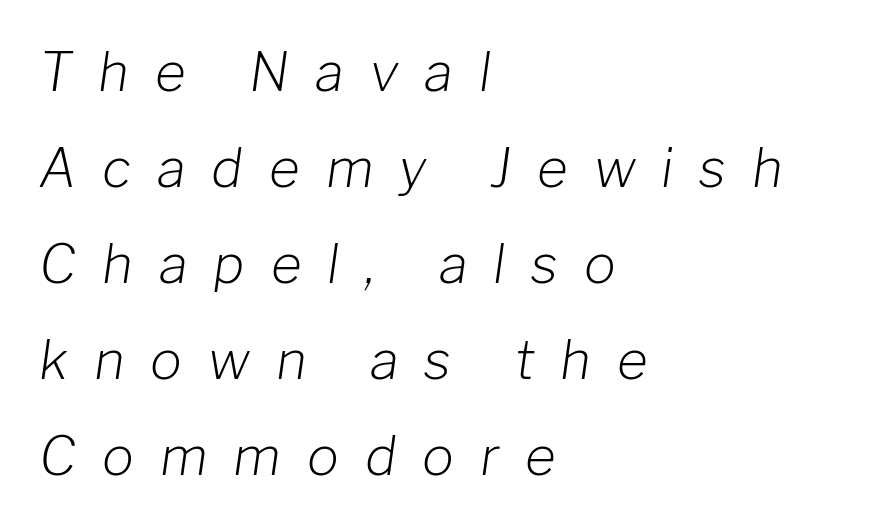
Every character sits at an angle, as italics do. Each letter keeps its own natural width here, so spacing adapts to shape. Line beginnings align vertically; line endings do not. Weight: regular or lighter.
